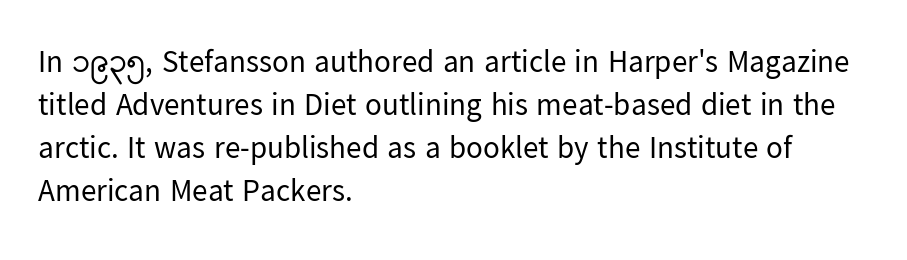
Q: Is the text bold? A: No.
Q: Is the text italic (slanted)? A: No, it is upright.
Q: Is the typeface a serif or a sans-serif typeface? A: Sans-serif.
Q: Is the text underlined? A: No.
Q: How is the paragraph aligned? A: Left-aligned.
Q: Is the spacing between letters normal or unusually wide? A: Normal.
Q: Is the spacing between lines tight, normal or loose? A: Normal.
Q: Width (condensed, normal, or wide)? A: Normal.
Q: Stroke contrast? A: Low.
Q: x-height? A: Medium.
Q: Monospaced? A: No.
